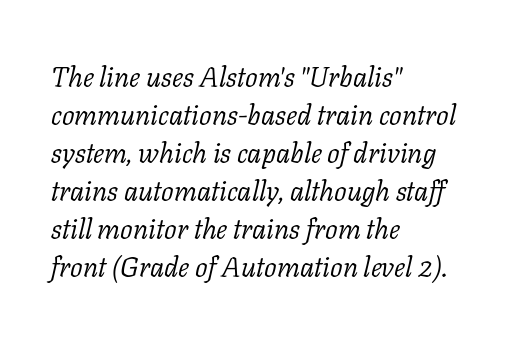
{"serif": "yes", "italic": "yes", "lean": "right", "slant_degrees": 11, "bold": "no", "weight": "light", "width": "normal", "stroke_contrast": "low", "x_height": "medium", "monospaced": "no", "underline": "no", "align": "left", "line_spacing": "normal", "line_spacing_ratio": 1.36, "letter_spacing": "normal", "letter_spacing_em": 0.0, "glyph_px": 28}
